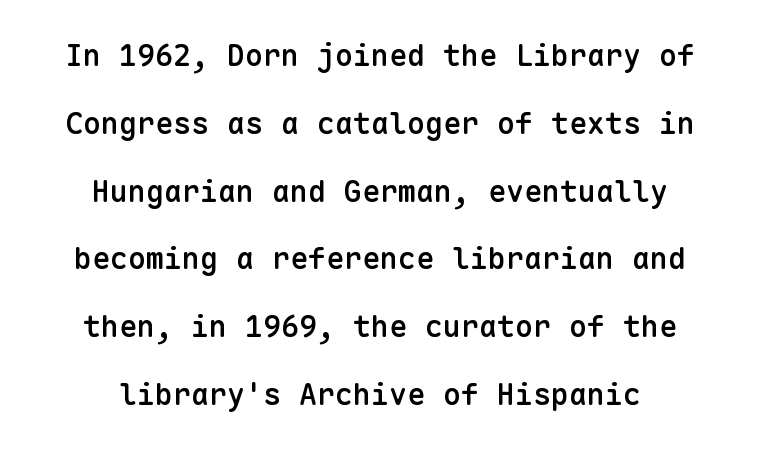
The image shows 30 px semibold sans-serif type, upright, monospaced; set centered, loose line spacing (2.26x), normal letter spacing, not underlined; low stroke contrast and a medium x-height.
